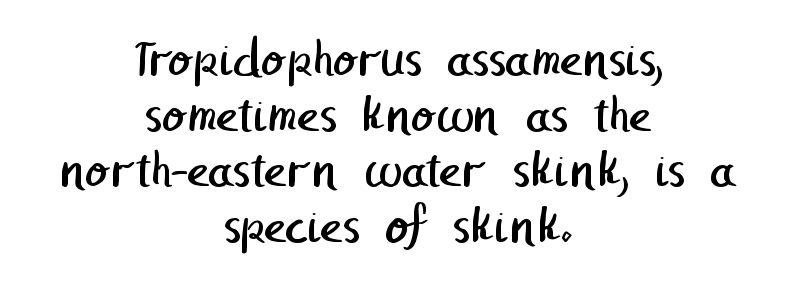
{"serif": "no", "bold": "no", "weight": "regular", "width": "normal", "stroke_contrast": "low", "x_height": "medium", "underline": "no", "align": "center", "line_spacing": "tight", "line_spacing_ratio": 1.03, "letter_spacing": "normal", "letter_spacing_em": 0.0, "glyph_px": 54}
